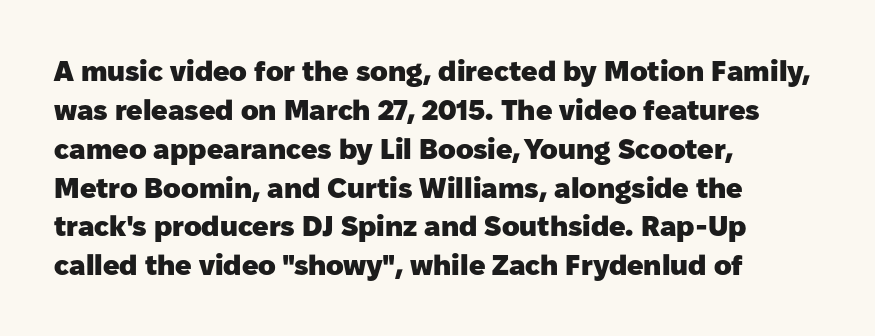
Q: Is the text bold? A: Yes.
Q: Is the text italic (slanted)? A: No, it is upright.
Q: Is the typeface a serif or a sans-serif typeface? A: Sans-serif.
Q: Is the text underlined? A: No.
Q: How is the paragraph aligned? A: Left-aligned.
Q: Is the spacing between letters normal or unusually wide? A: Normal.
Q: Is the spacing between lines tight, normal or loose? A: Normal.
Q: Width (condensed, normal, or wide)? A: Normal.
Q: Stroke contrast? A: Low.
Q: x-height? A: Medium.
Q: Monospaced? A: No.
